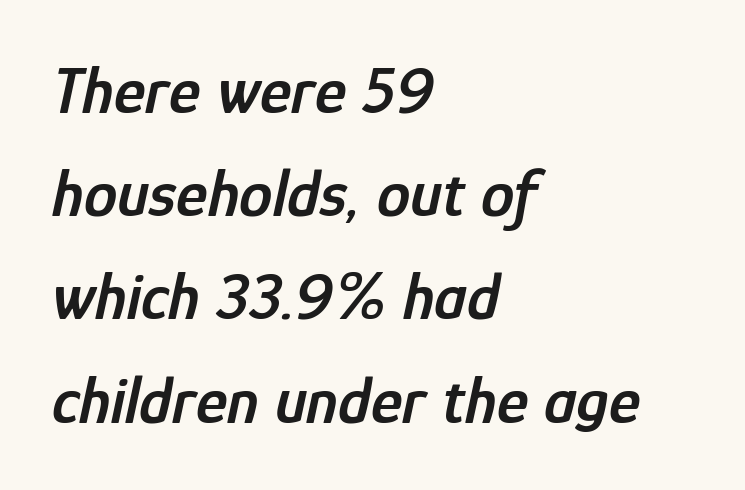
The image shows 67 px semibold, condensed type, italic (leaning right); set left-aligned, normal line spacing (1.54x), normal letter spacing, not underlined; low stroke contrast and a medium x-height.
